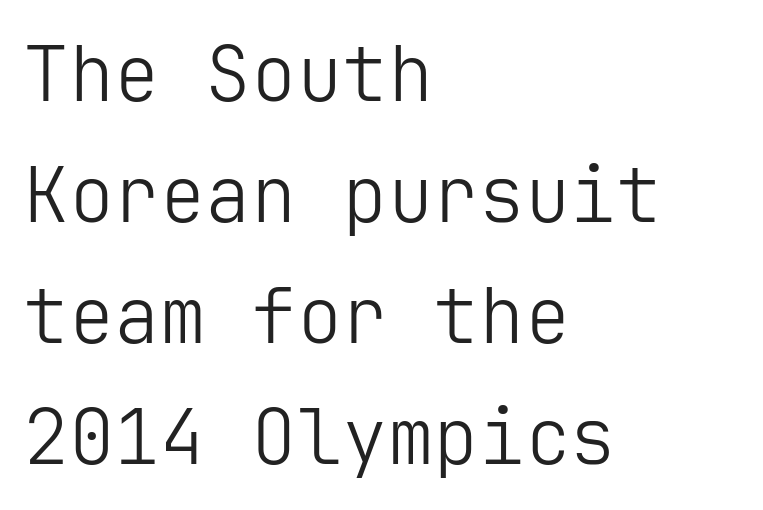
Q: Is the text bold? A: No.
Q: Is the text italic (slanted)? A: No, it is upright.
Q: Is the typeface a serif or a sans-serif typeface? A: Sans-serif.
Q: Is the text underlined? A: No.
Q: How is the paragraph aligned? A: Left-aligned.
Q: Is the spacing between letters normal or unusually wide? A: Normal.
Q: Is the spacing between lines tight, normal or loose? A: Normal.
Q: Width (condensed, normal, or wide)? A: Normal.
Q: Stroke contrast? A: Low.
Q: x-height? A: Medium.
